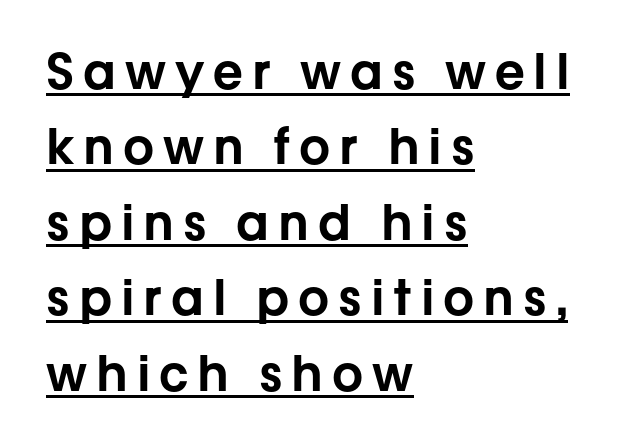
Q: Is the text italic (slanted)? A: No, it is upright.
Q: Is the typeface a serif or a sans-serif typeface? A: Sans-serif.
Q: Is the text underlined? A: Yes.
Q: How is the paragraph aligned? A: Left-aligned.
Q: Is the spacing between lines tight, normal or loose? A: Normal.
Q: Width (condensed, normal, or wide)? A: Normal.
Q: Stroke contrast? A: Low.
Q: x-height? A: Medium.
Q: Monospaced? A: No.
